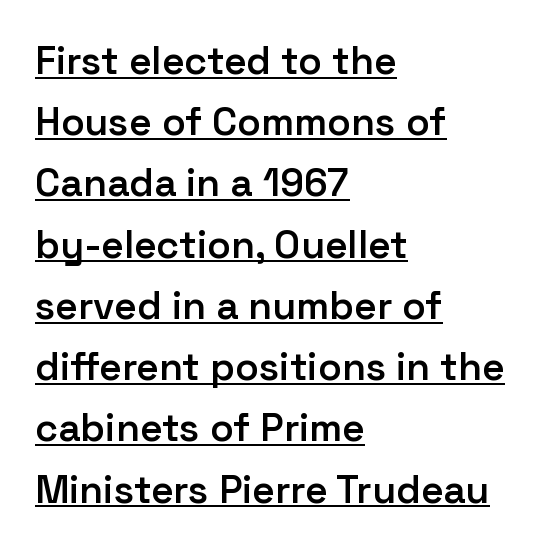
The image shows 39 px semibold sans-serif type, upright; set left-aligned, normal line spacing (1.57x), normal letter spacing, underlined; low stroke contrast and a medium x-height.
